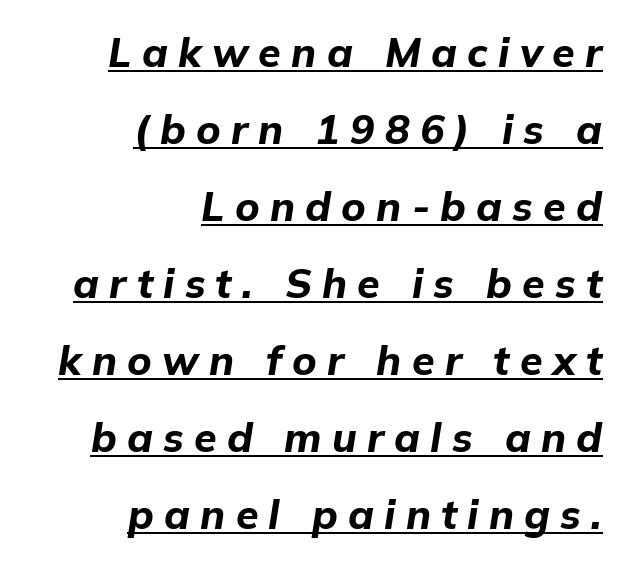
{"italic": "yes", "lean": "right", "slant_degrees": 9, "bold": "yes", "weight": "bold", "width": "normal", "stroke_contrast": "low", "x_height": "medium", "monospaced": "no", "underline": "yes", "align": "right", "line_spacing_ratio": 1.88, "letter_spacing": "wide", "letter_spacing_em": 0.25, "glyph_px": 41}
